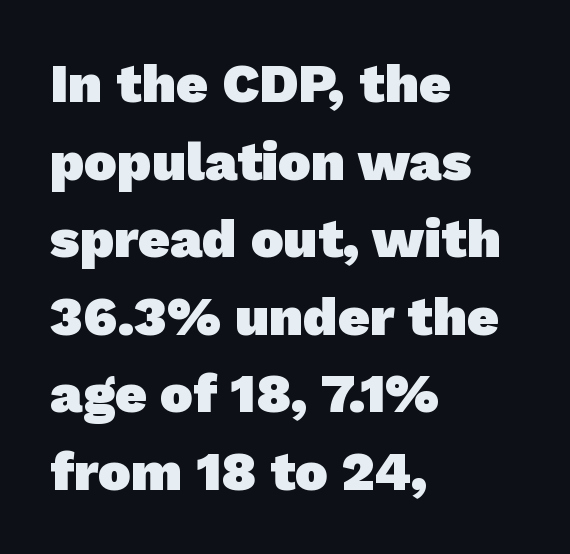
{"serif": "no", "bold": "yes", "weight": "heavy", "width": "normal", "stroke_contrast": "low", "x_height": "medium", "monospaced": "no", "underline": "no", "align": "left", "line_spacing": "normal", "line_spacing_ratio": 1.41, "letter_spacing": "normal", "letter_spacing_em": 0.0, "glyph_px": 55}
